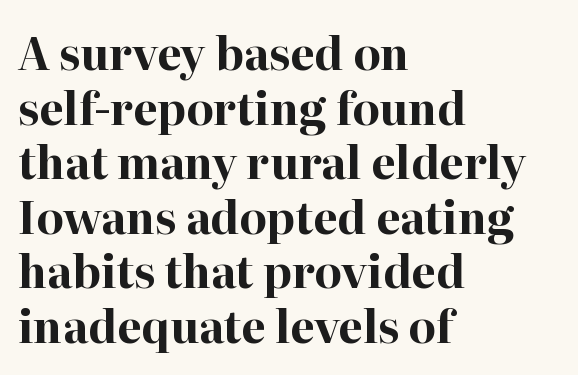
Q: Is the text bold? A: Yes.
Q: Is the text italic (slanted)? A: No, it is upright.
Q: Is the typeface a serif or a sans-serif typeface? A: Serif.
Q: Is the text underlined? A: No.
Q: How is the paragraph aligned? A: Left-aligned.
Q: Is the spacing between letters normal or unusually wide? A: Normal.
Q: Width (condensed, normal, or wide)? A: Normal.
Q: Stroke contrast? A: High.
Q: x-height? A: Medium.
Q: Monospaced? A: No.
